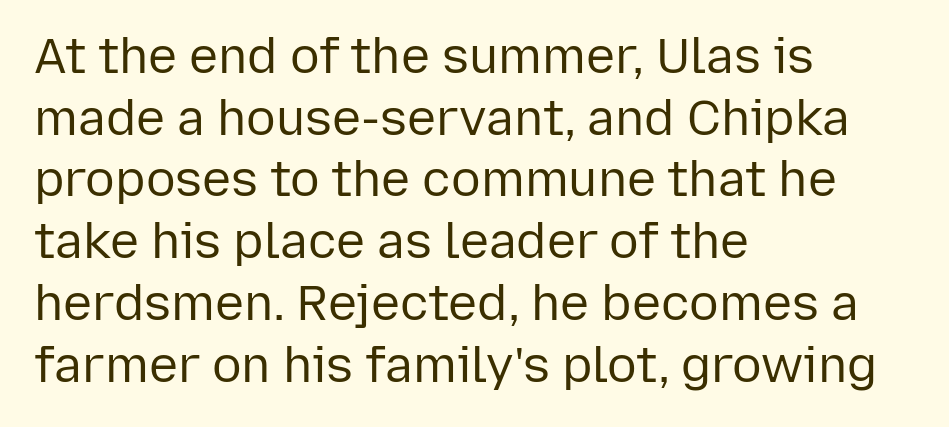
Q: Is the text bold? A: No.
Q: Is the text italic (slanted)? A: No, it is upright.
Q: Is the typeface a serif or a sans-serif typeface? A: Sans-serif.
Q: Is the text underlined? A: No.
Q: How is the paragraph aligned? A: Left-aligned.
Q: Is the spacing between letters normal or unusually wide? A: Normal.
Q: Is the spacing between lines tight, normal or loose? A: Normal.
Q: Width (condensed, normal, or wide)? A: Normal.
Q: Stroke contrast? A: Low.
Q: x-height? A: Medium.
Q: Monospaced? A: No.
